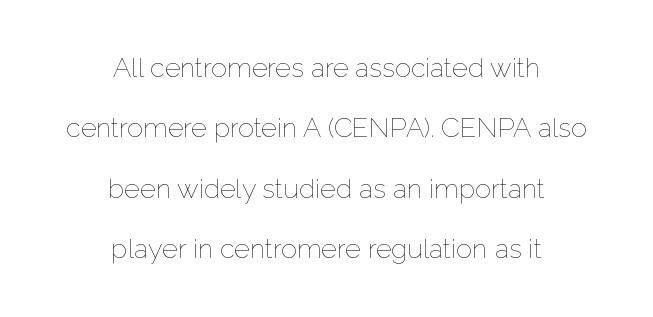
Q: Is the text bold? A: No.
Q: Is the text italic (slanted)? A: No, it is upright.
Q: Is the text underlined? A: No.
Q: How is the paragraph aligned? A: Centered.
Q: Is the spacing between letters normal or unusually wide? A: Normal.
Q: Is the spacing between lines tight, normal or loose? A: Loose.
